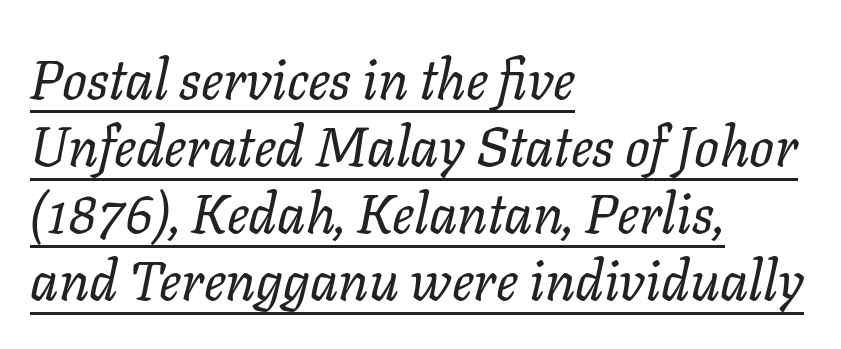
This reads as an unemphasized weight, regular at the heaviest. The type is set solid horizontally, with unmodified tracking. A baseline rule has been typeset under these characters. Left-aligned paragraph, ragged on the right.
